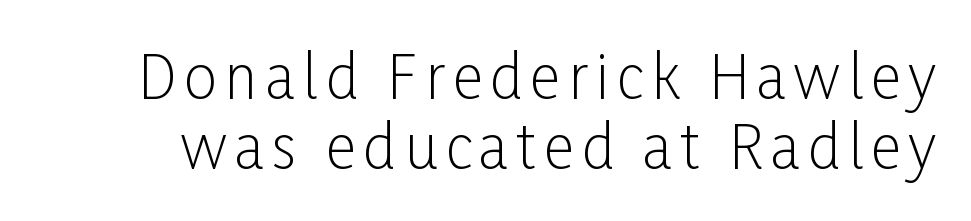
{"serif": "no", "italic": "no", "bold": "no", "weight": "light", "width": "condensed", "stroke_contrast": "low", "x_height": "medium", "monospaced": "no", "underline": "no", "line_spacing_ratio": 1.18, "glyph_px": 59}
